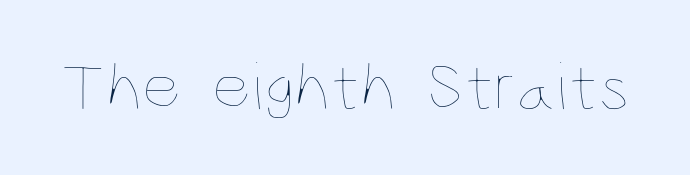
Q: Is the text bold? A: No.
Q: Is the text italic (slanted)? A: No, it is upright.
Q: Is the text underlined? A: No.
Q: Is the spacing between letters normal or unusually wide? A: Normal.
Q: Width (condensed, normal, or wide)? A: Condensed.
Q: Stroke contrast? A: Low.
Q: x-height? A: Large.
Q: Monospaced? A: No.
